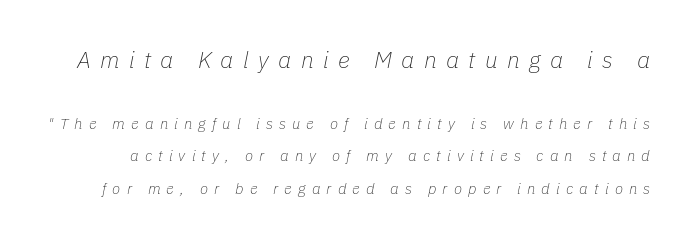
{"italic": "yes", "lean": "right", "slant_degrees": 11, "bold": "no", "underline": "no", "line_spacing": "loose", "line_spacing_ratio": 2.18, "letter_spacing": "wide", "letter_spacing_em": 0.41, "larger_block": "first", "size_ratio": 1.53, "glyph_px": 23}
